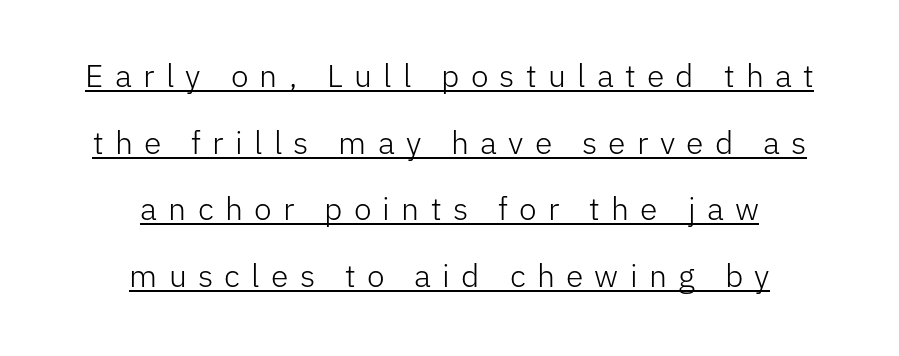
{"serif": "no", "italic": "no", "bold": "no", "weight": "light", "width": "normal", "stroke_contrast": "low", "x_height": "medium", "monospaced": "no", "underline": "yes", "align": "center", "line_spacing": "loose", "line_spacing_ratio": 2.08, "letter_spacing": "wide", "letter_spacing_em": 0.35, "glyph_px": 32}
